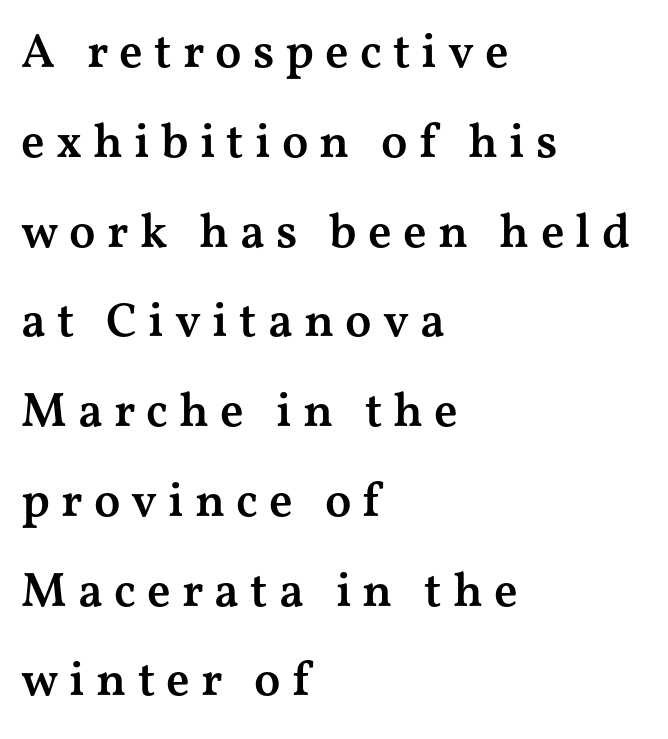
Little horizontal feet cap the strokes, marking this as serif type. Notice the strokes are somewhat thickened but not fully heavy: this is a semibold. These lines are rendered in a variable-pitch font. Leftover space on each line is placed entirely after the last word. The type is letterspaced generously, with wide tracking. The lettering stays uniformly vertical, giving the passage a roman look.
